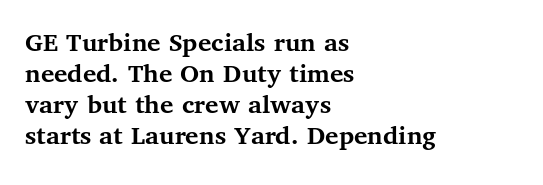
A student would call this left alignment; a typographer would say flush left, rag right. Look at the stroke-to-counter ratio: heavy, a bold. Short note: letters normally spaced. Upright lettering throughout.
